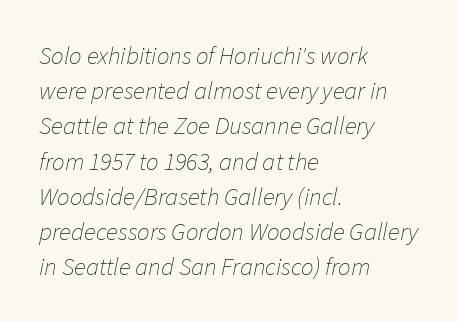
The specimen reads as italic at a glance. Glance below the letters and you will spot only blank space. The setting favours the left margin, as ordinary paragraphs usually do. Leading: standard. Counters stay open thanks to moderate or lighter strokes. Students, note that the glyphs here touch the page at normal intervals.
